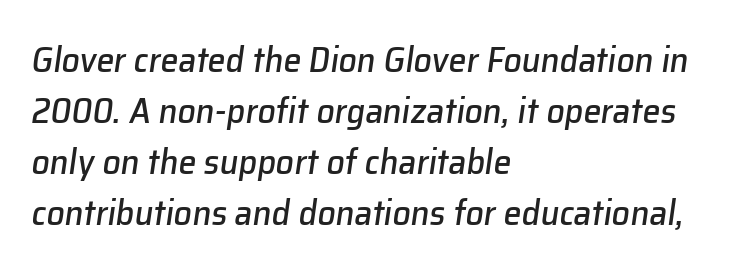
The image shows 36 px text type, italic (leaning right); set left-aligned, normal line spacing (1.42x), normal letter spacing, not underlined; low stroke contrast and a medium x-height.
